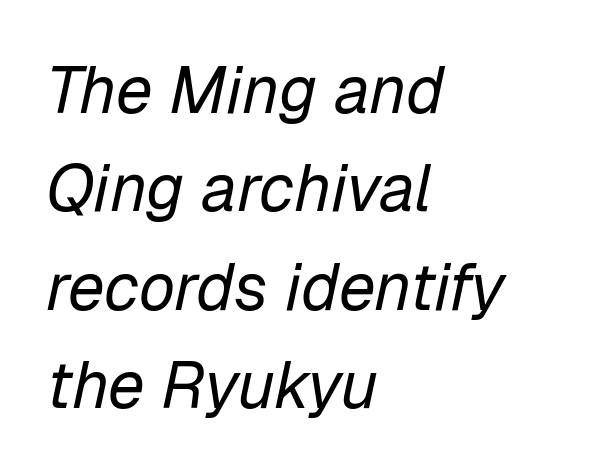
Q: Is the text bold? A: No.
Q: Is the text italic (slanted)? A: Yes, it leans right by about 12 degrees.
Q: Is the text underlined? A: No.
Q: How is the paragraph aligned? A: Left-aligned.
Q: Is the spacing between letters normal or unusually wide? A: Normal.
Q: Is the spacing between lines tight, normal or loose? A: Normal.
Q: Width (condensed, normal, or wide)? A: Normal.
Q: Stroke contrast? A: Low.
Q: x-height? A: Medium.
Q: Monospaced? A: No.
